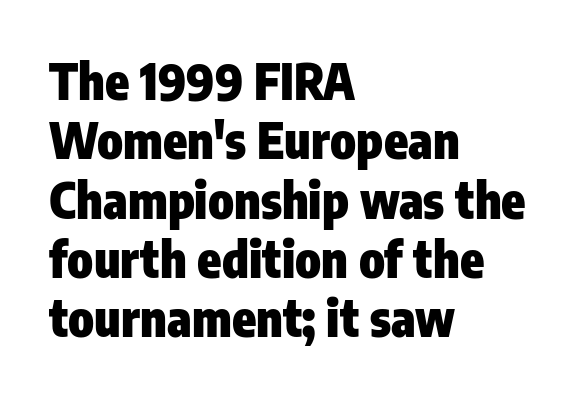
Q: Is the text bold? A: Yes.
Q: Is the text italic (slanted)? A: No, it is upright.
Q: Is the typeface a serif or a sans-serif typeface? A: Sans-serif.
Q: Is the text underlined? A: No.
Q: How is the paragraph aligned? A: Left-aligned.
Q: Is the spacing between letters normal or unusually wide? A: Normal.
Q: Width (condensed, normal, or wide)? A: Condensed.
Q: Stroke contrast? A: Low.
Q: x-height? A: Medium.
Q: Monospaced? A: No.
